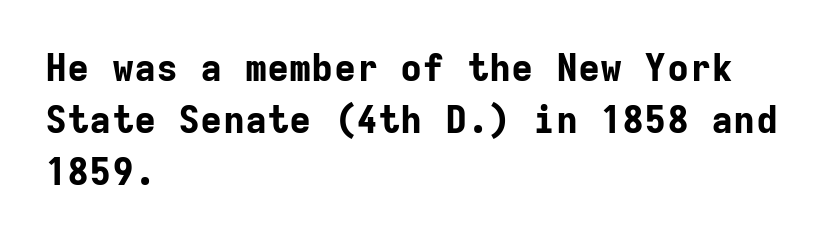
{"serif": "no", "italic": "no", "bold": "yes", "weight": "bold", "width": "normal", "stroke_contrast": "low", "x_height": "medium", "monospaced": "yes", "underline": "no", "align": "left", "line_spacing": "normal", "line_spacing_ratio": 1.4, "letter_spacing": "normal", "letter_spacing_em": 0.0, "glyph_px": 37}
